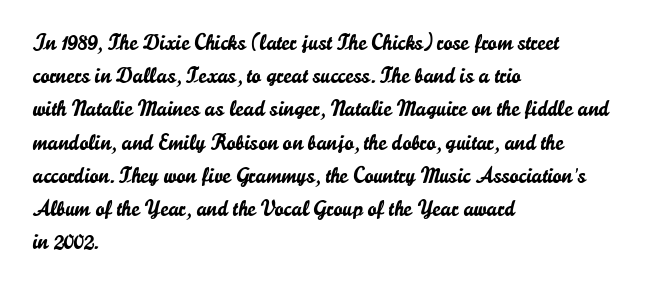
These lines keep a tight, regular rhythm from letter to letter. Vertical spacing — default. No word sits above an underline. The setting favours the left margin, as ordinary paragraphs usually do.
